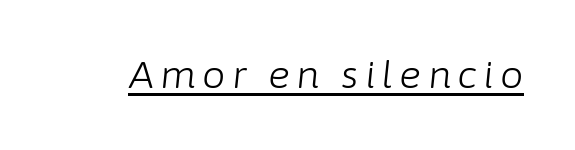
{"italic": "yes", "lean": "right", "slant_degrees": 6, "bold": "no", "weight": "light", "width": "normal", "stroke_contrast": "low", "x_height": "medium", "monospaced": "no", "underline": "yes", "glyph_px": 37}
